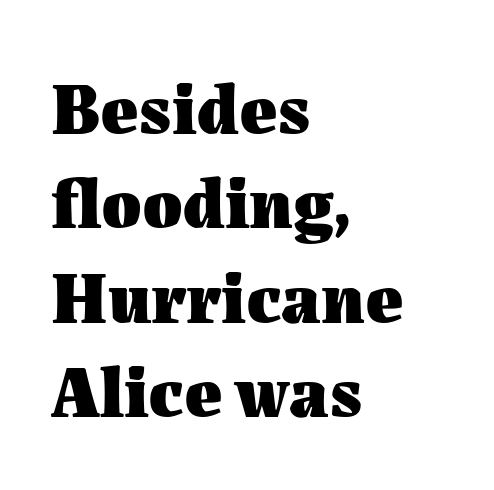
The block of text has a typical density, with ordinary space between rows. Tracking here is standard; glyphs follow each other at the usual distance. A typesetter would call this proportional, since set widths differ per character. Stroke thickness is high; the sample reads as a true bold.
